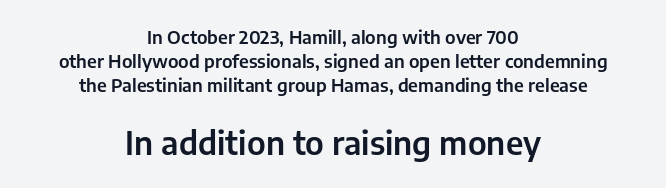
{"serif": "no", "italic": "no", "width": "normal", "stroke_contrast": "low", "x_height": "medium", "monospaced": "no", "underline": "no", "align": "center", "line_spacing": "normal", "line_spacing_ratio": 1.32, "letter_spacing": "normal", "letter_spacing_em": 0.0, "larger_block": "second", "size_ratio": 1.78, "glyph_px": 32}
